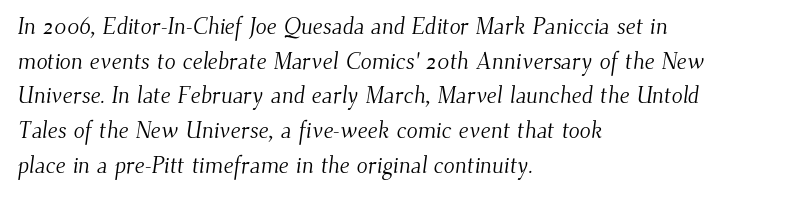
The image shows 23 px text type; set left-aligned, normal line spacing (1.51x), normal letter spacing, not underlined.
